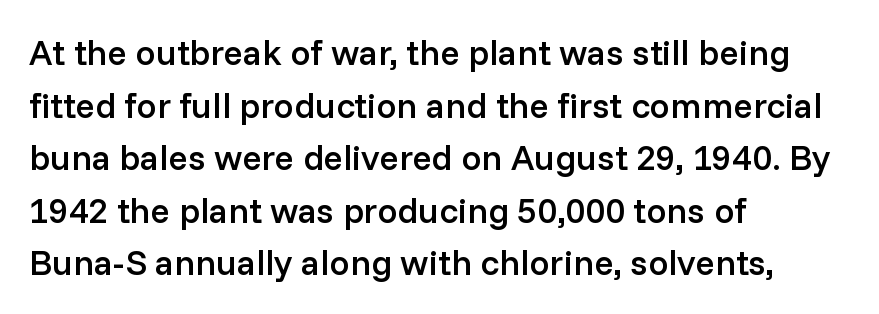
How heavy is the stroke? Medium-heavy — a semibold, shy of bold. Does the leading feel generous? No, just average. In CSS terms this would be text-align: left. The string is rendered with underlining switched off. Each letter keeps its own natural width here, so spacing adapts to shape.
